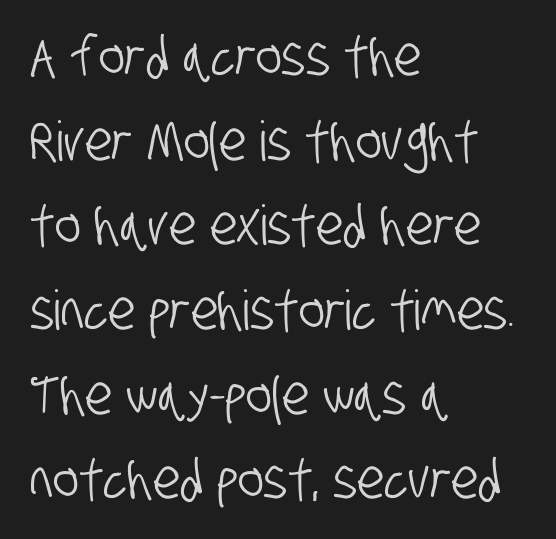
The image shows 55 px condensed sans-serif type; set left-aligned, normal line spacing (1.54x), normal letter spacing, not underlined; low stroke contrast and a large x-height.
